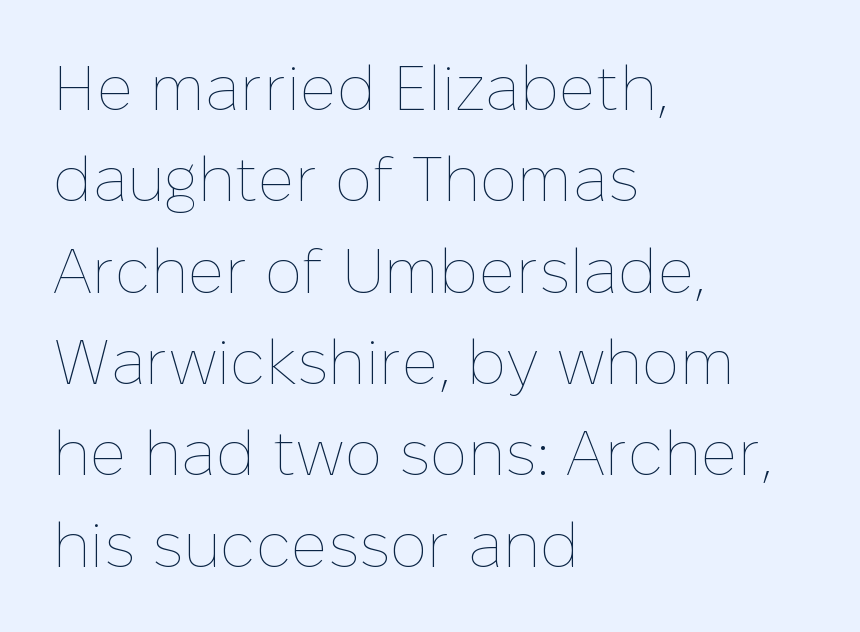
Q: Is the text bold? A: No.
Q: Is the text italic (slanted)? A: No, it is upright.
Q: Is the text underlined? A: No.
Q: How is the paragraph aligned? A: Left-aligned.
Q: Is the spacing between letters normal or unusually wide? A: Normal.
Q: Is the spacing between lines tight, normal or loose? A: Normal.
Q: Width (condensed, normal, or wide)? A: Normal.
Q: Stroke contrast? A: Low.
Q: x-height? A: Medium.
Q: Monospaced? A: No.
